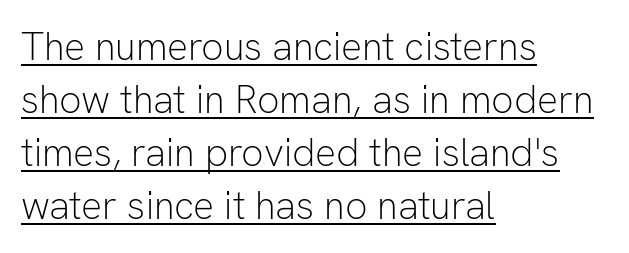
The image shows 39 px light sans-serif type, upright; set left-aligned, normal line spacing (1.36x), normal letter spacing, underlined; low stroke contrast and a medium x-height.
